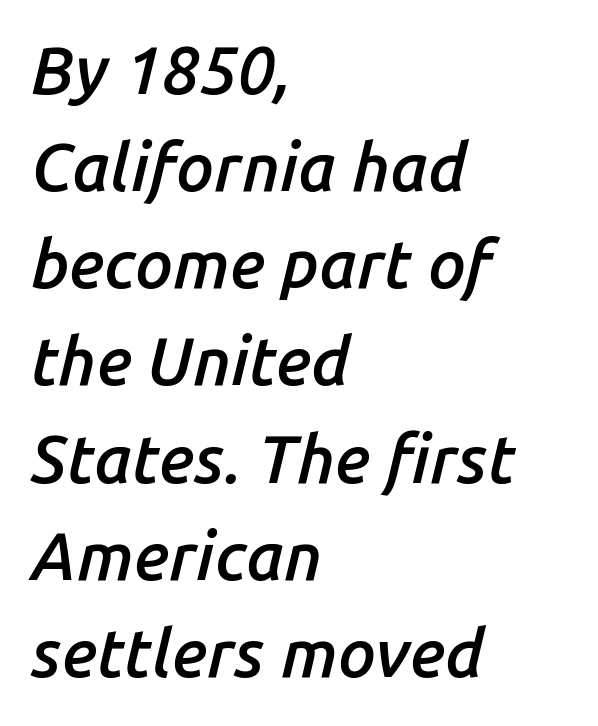
{"italic": "yes", "lean": "right", "slant_degrees": 14, "bold": "semi", "weight": "semibold", "width": "normal", "stroke_contrast": "low", "x_height": "medium", "monospaced": "no", "underline": "no", "align": "left", "line_spacing": "normal", "line_spacing_ratio": 1.45, "letter_spacing": "normal", "letter_spacing_em": 0.0, "glyph_px": 67}
